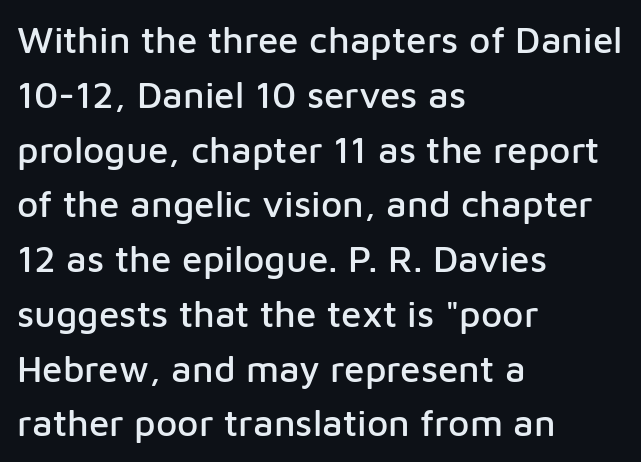
{"serif": "no", "italic": "no", "width": "normal", "stroke_contrast": "low", "x_height": "medium", "monospaced": "no", "underline": "no", "align": "left", "line_spacing": "normal", "line_spacing_ratio": 1.48, "letter_spacing": "normal", "letter_spacing_em": 0.0, "glyph_px": 37}
